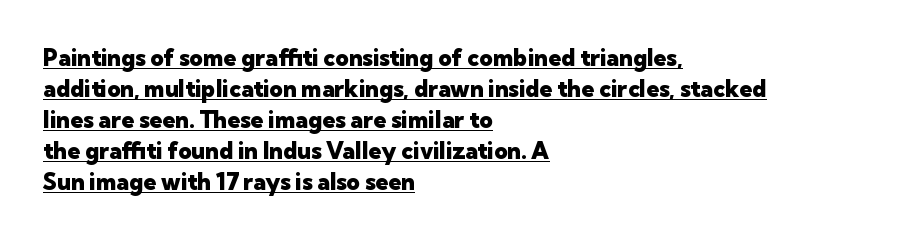
{"italic": "no", "bold": "yes", "underline": "yes", "align": "left", "line_spacing": "normal", "line_spacing_ratio": 1.35, "letter_spacing": "normal", "letter_spacing_em": 0.0, "glyph_px": 23}
